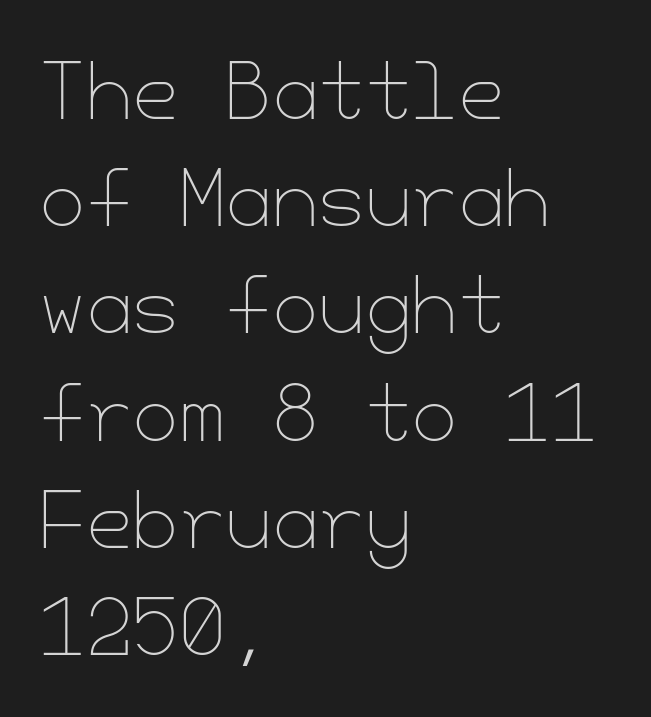
Q: Is the text bold? A: No.
Q: Is the text italic (slanted)? A: No, it is upright.
Q: Is the text underlined? A: No.
Q: How is the paragraph aligned? A: Left-aligned.
Q: Is the spacing between letters normal or unusually wide? A: Normal.
Q: Is the spacing between lines tight, normal or loose? A: Normal.
Q: Width (condensed, normal, or wide)? A: Normal.
Q: Stroke contrast? A: Low.
Q: x-height? A: Small.
